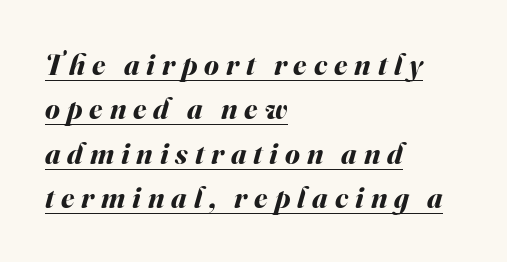
Q: Is the text bold? A: Yes.
Q: Is the text italic (slanted)? A: Yes, it leans right by about 16 degrees.
Q: Is the text underlined? A: Yes.
Q: How is the paragraph aligned? A: Left-aligned.
Q: Is the spacing between letters normal or unusually wide? A: Unusually wide.
Q: Is the spacing between lines tight, normal or loose? A: Normal.
Q: Width (condensed, normal, or wide)? A: Normal.
Q: Stroke contrast? A: Medium.
Q: x-height? A: Small.
Q: Monospaced? A: No.
